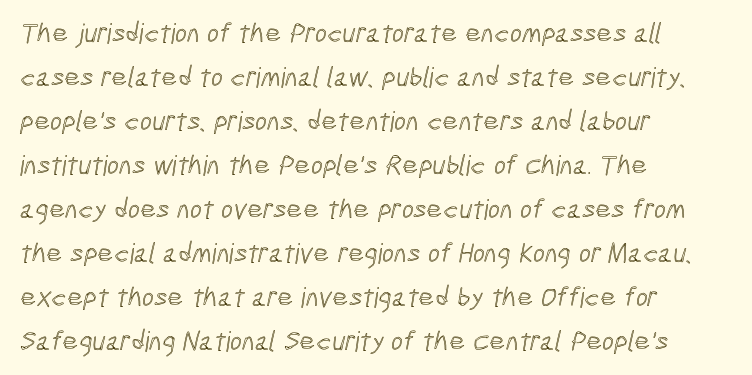
{"width": "condensed", "x_height": "medium", "monospaced": "no", "underline": "no", "align": "left", "line_spacing": "normal", "line_spacing_ratio": 1.57, "letter_spacing": "normal", "letter_spacing_em": 0.0, "glyph_px": 28}
